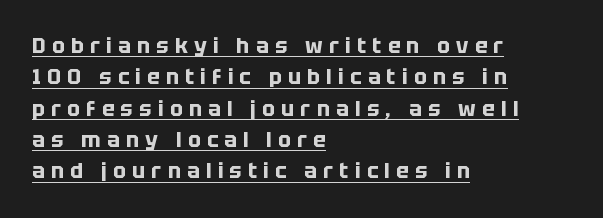
A typesetter would mark this as roman, not italic. The lines sit at an ordinary, default distance from one another. Underlined type. Heft: maximum for text — a bold. Between one letter and the next there's a generous, obvious gap. Visually the block forms a straight wall on the left and a jagged coastline on the right.
